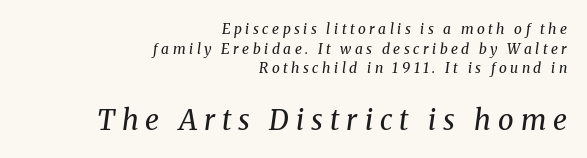
Two sizes are in play, and the larger belongs to the second block. Regarding serifs, this sample has them. The letterforms stand isolated, each surrounded by extra space. Horizontally, the lines are justified to the trailing edge only. The lettering tilts uniformly, giving the passage an italic look. Descenders are the only things crossing below the line.
